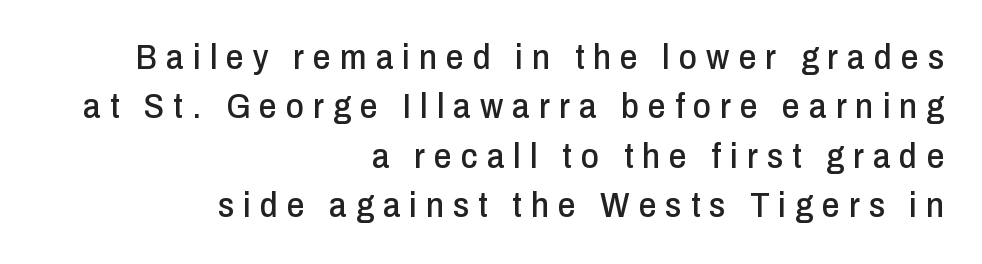
Successive baselines arrive at the customary interval. The rendering uses natural spacing where letterforms have individual widths. The words here are not underlined. A typesetter would mark this as roman, not italic.
